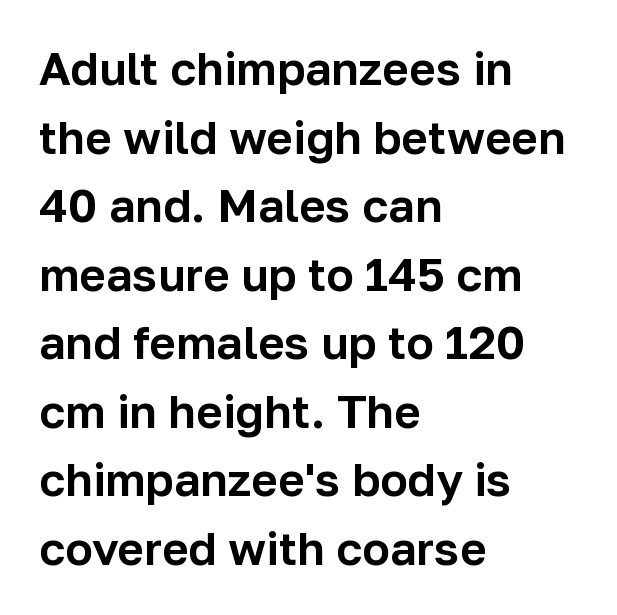
The image shows 46 px sans-serif type, upright; set left-aligned, normal line spacing (1.49x), normal letter spacing, not underlined; low stroke contrast and a medium x-height.
